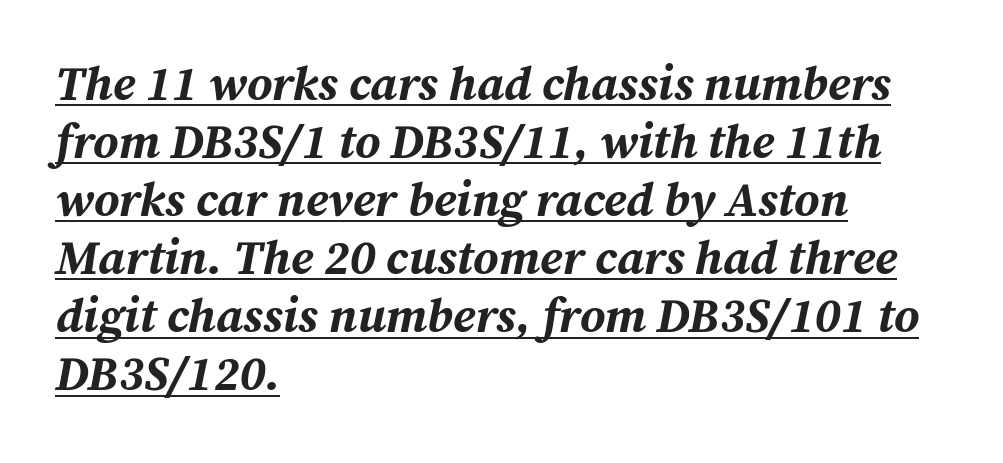
Q: Is the text bold? A: Yes.
Q: Is the text italic (slanted)? A: Yes, it leans right by about 12 degrees.
Q: Is the text underlined? A: Yes.
Q: How is the paragraph aligned? A: Left-aligned.
Q: Is the spacing between letters normal or unusually wide? A: Normal.
Q: Width (condensed, normal, or wide)? A: Normal.
Q: Stroke contrast? A: Medium.
Q: x-height? A: Medium.
Q: Monospaced? A: No.
